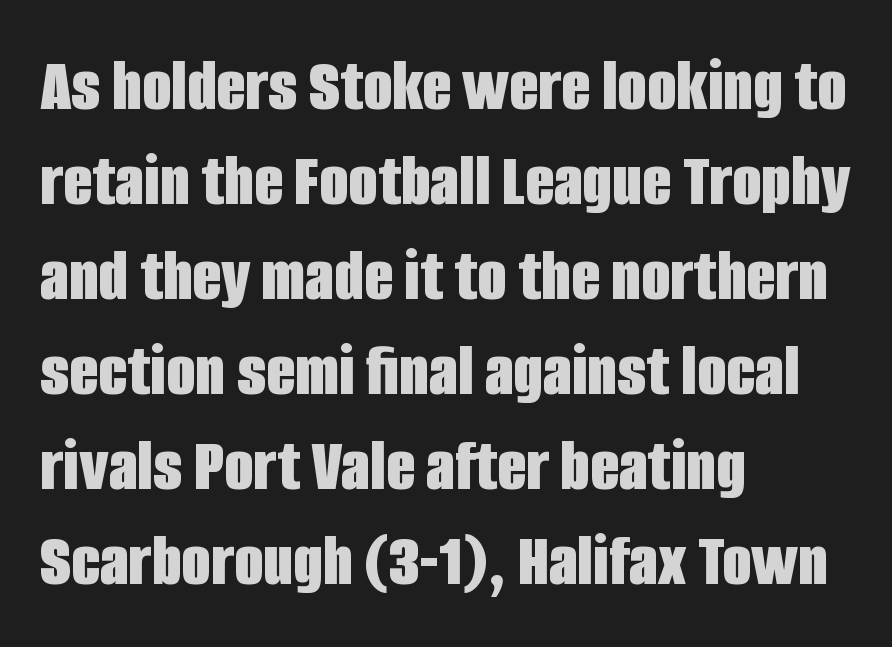
The image shows 76 px bold, condensed sans-serif type, upright; set left-aligned, normal line spacing (1.25x), normal letter spacing, not underlined; low stroke contrast and a large x-height.
